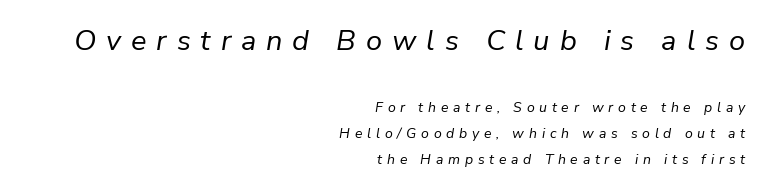
The letters in the upper block stand taller than those in the block below. Here the designer chose a conventional face with non-uniform glyph widths. Italic: yes, the glyphs are oblique. Letters rest on an invisible, unmarked baseline. Words appear elongated and porous because spacing is wide.
